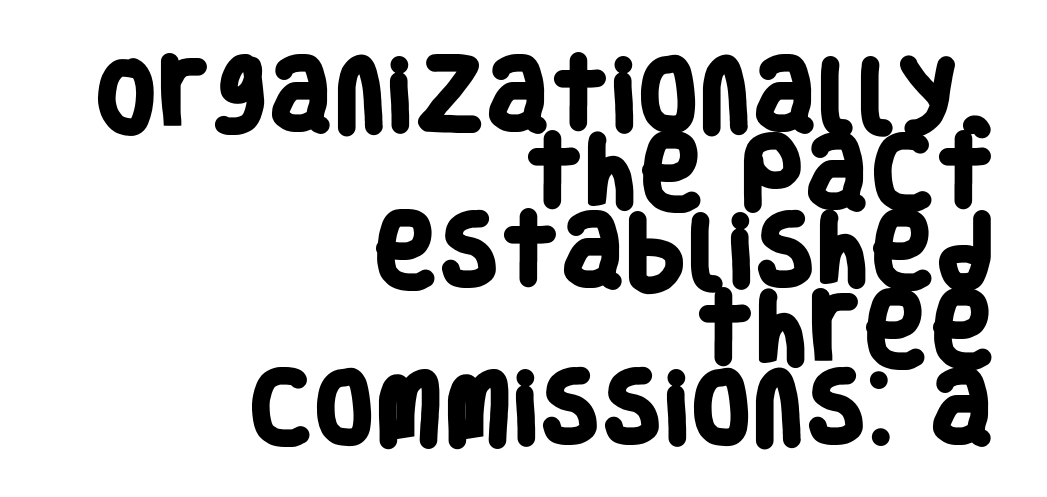
Character widths vary here, with narrow letters taking less room than wide ones. Leading: reduced. Anything drawn beneath the words? Only blank space. The glyphs in this specimen are sans serif. Heavy-handed strokes throughout: this text is bold.
